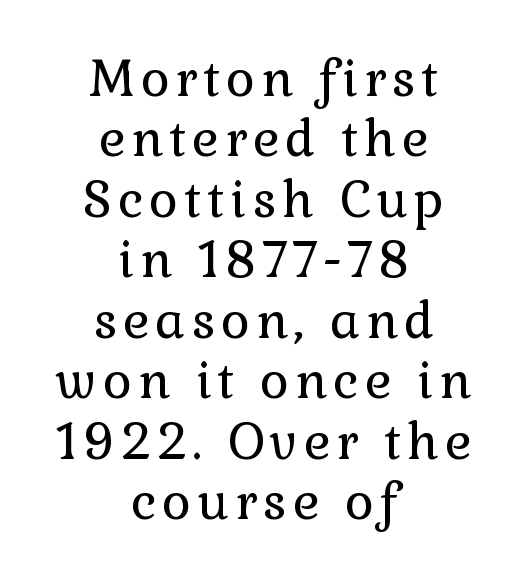
The image shows 50 px regular-weight serif type, upright; set centered, line spacing 1.21x, not underlined; low stroke contrast and a medium x-height.
